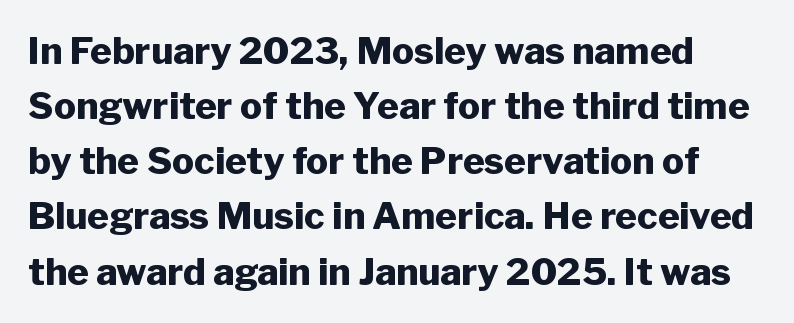
The image shows 37 px heavy sans-serif type, upright; set normal line spacing (1.49x), normal letter spacing, not underlined; low stroke contrast and a medium x-height.
